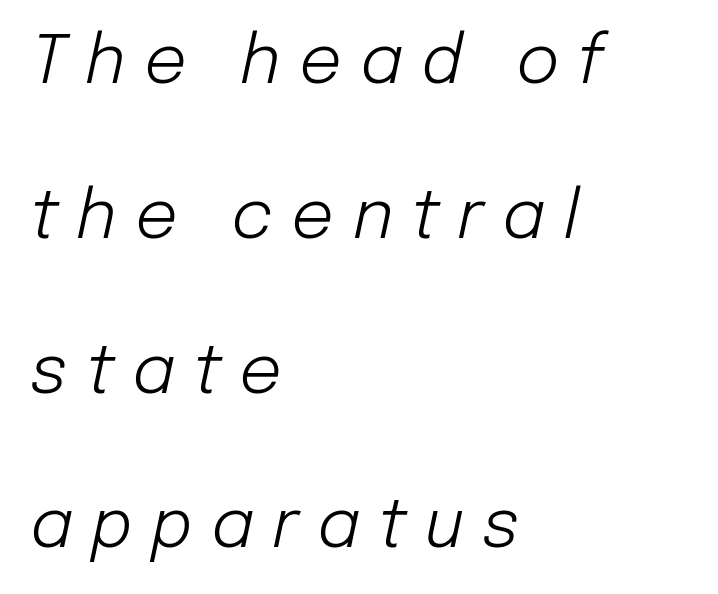
The image shows 67 px light type, italic (leaning right); set left-aligned, loose line spacing (2.31x), unusually wide letter spacing (+0.27 em), not underlined; low stroke contrast and a medium x-height.
